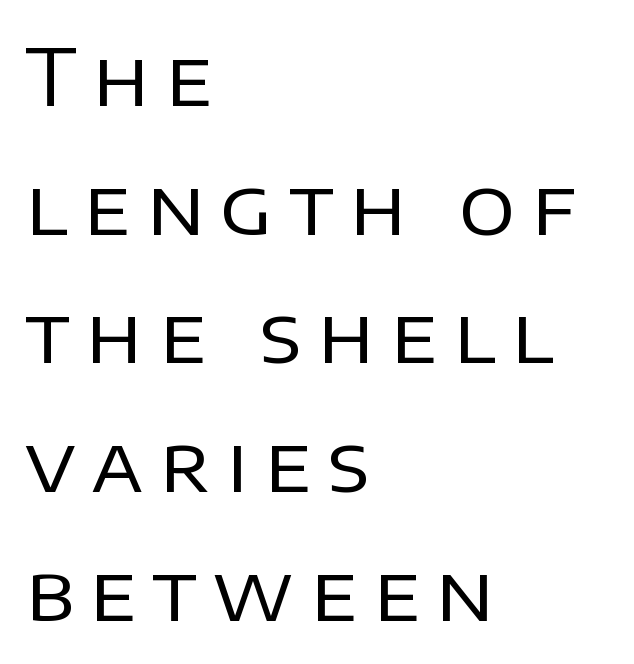
Q: Is the text bold? A: No.
Q: Is the text italic (slanted)? A: No, it is upright.
Q: Is the typeface a serif or a sans-serif typeface? A: Sans-serif.
Q: Is the text underlined? A: No.
Q: How is the paragraph aligned? A: Left-aligned.
Q: Is the spacing between letters normal or unusually wide? A: Unusually wide.
Q: Is the spacing between lines tight, normal or loose? A: Normal.
Q: Width (condensed, normal, or wide)? A: Normal.
Q: Stroke contrast? A: Low.
Q: x-height? A: Large.
Q: Monospaced? A: No.
